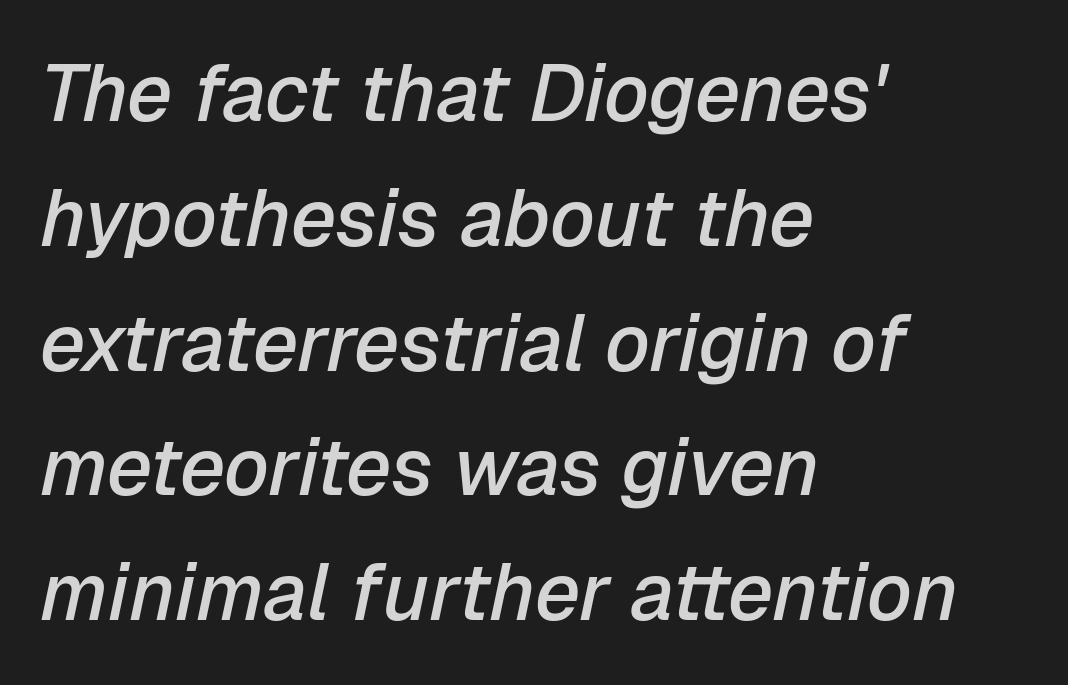
The strokes are fattened partway — semibold, not bold. Summary of vertical rhythm: regular, with standard interline spacing. Only glyphs here, with clear space below each row. The whole block is typeset with a tilt. Nobody touched the tracking dial on this one. Here the designer chose a conventional face with non-uniform glyph widths.
